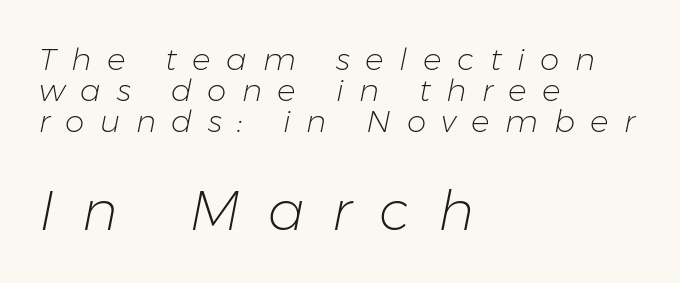
Q: Is the text bold? A: No.
Q: Is the text italic (slanted)? A: Yes, it leans right by about 11 degrees.
Q: Is the text underlined? A: No.
Q: How is the paragraph aligned? A: Left-aligned.
Q: Is the spacing between letters normal or unusually wide? A: Unusually wide.
Q: Is the spacing between lines tight, normal or loose? A: Tight.
Q: Which block of text is set in a larger size, the first (top) or the second (bottom)? A: The second (bottom) one.
Q: Width (condensed, normal, or wide)? A: Normal.
Q: Stroke contrast? A: Low.
Q: x-height? A: Medium.
Q: Monospaced? A: No.
